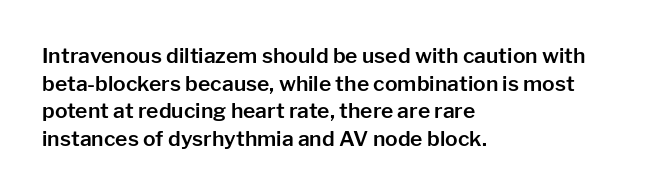
Q: Is the text italic (slanted)? A: No, it is upright.
Q: Is the text underlined? A: No.
Q: How is the paragraph aligned? A: Left-aligned.
Q: Is the spacing between letters normal or unusually wide? A: Normal.
Q: Is the spacing between lines tight, normal or loose? A: Normal.
